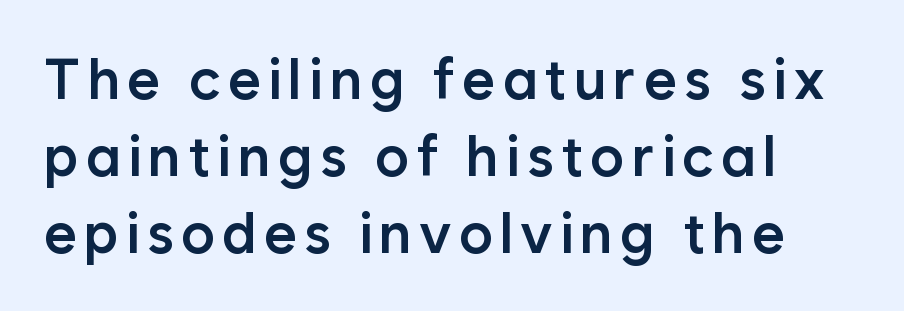
The image shows 57 px semibold sans-serif type, upright; set left-aligned, normal line spacing (1.35x), not underlined; low stroke contrast and a medium x-height.
